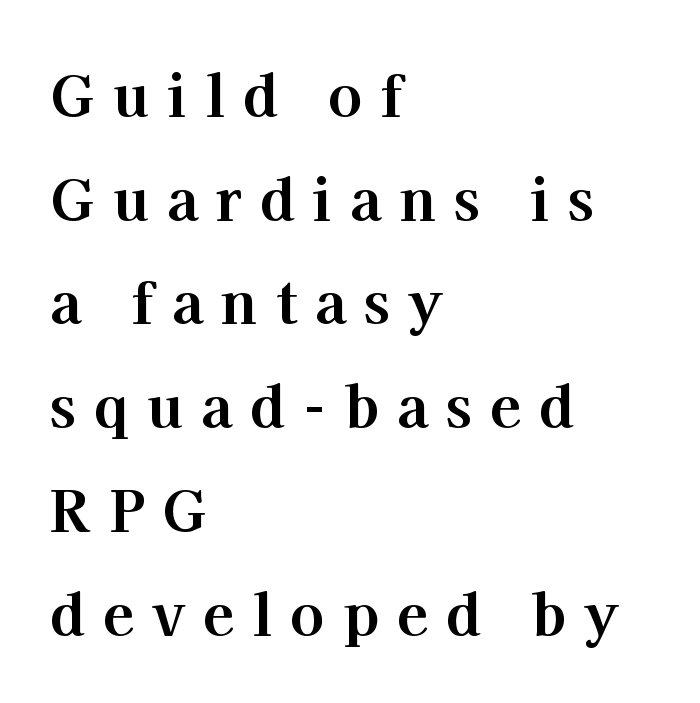
{"serif": "yes", "italic": "no", "bold": "yes", "weight": "bold", "width": "normal", "stroke_contrast": "high", "x_height": "medium", "monospaced": "no", "underline": "no", "align": "left", "line_spacing_ratio": 1.82, "letter_spacing": "wide", "letter_spacing_em": 0.32, "glyph_px": 57}
